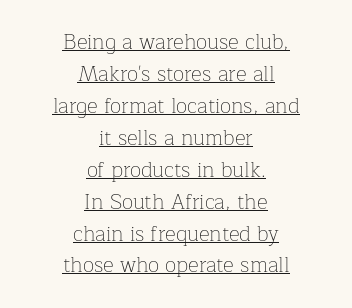
Quick note: interline space is typical. The passage shown is underscored from start to finish. Glyph-to-glyph distance matches everyday printed text. Ink coverage per letter is moderate at most. The rag falls on both sides of this text block equally.
